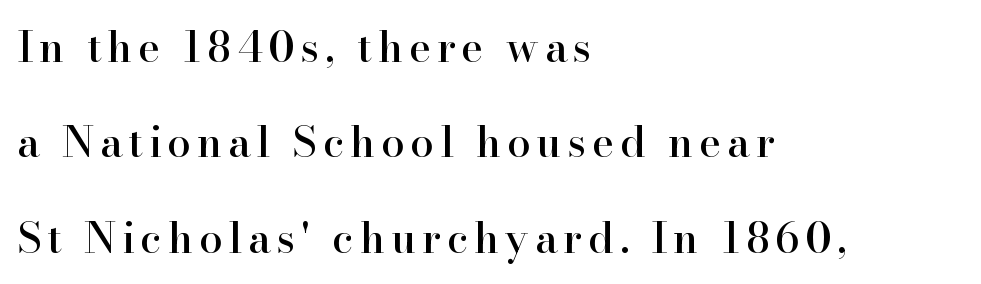
A roman cut, with each character standing at attention. The type family on display is of the serif kind. Glance below the letters and you will spot only blank space. A student would call this left alignment; a typographer would say flush left, rag right.
